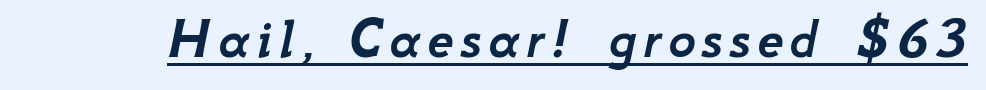
Q: Is the text italic (slanted)? A: Yes, it leans right by about 12 degrees.
Q: Is the text underlined? A: Yes.
Q: Width (condensed, normal, or wide)? A: Normal.
Q: Stroke contrast? A: Low.
Q: x-height? A: Small.
Q: Monospaced? A: No.
